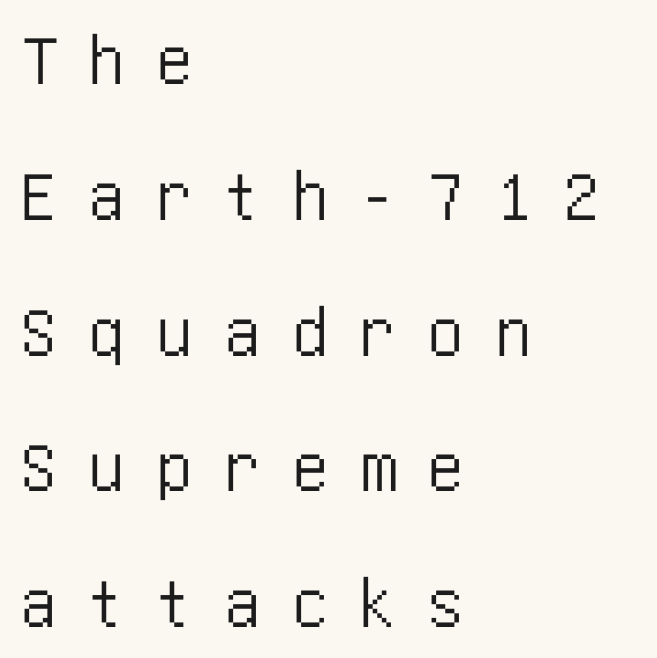
A clean baseline with only descenders dipping below it. Every row of glyphs begins at an identical x-position on the left. You could only call the tracking loose — the letters float apart. Nothing sits at the stroke ends, so this counts as sans-serif.
